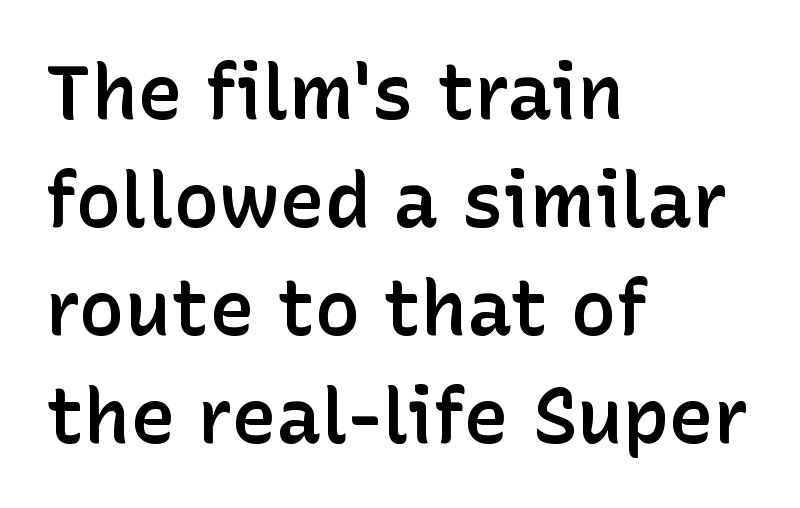
The image shows 76 px semibold sans-serif type, upright; set left-aligned, normal line spacing (1.42x), normal letter spacing, not underlined; low stroke contrast and a medium x-height.
